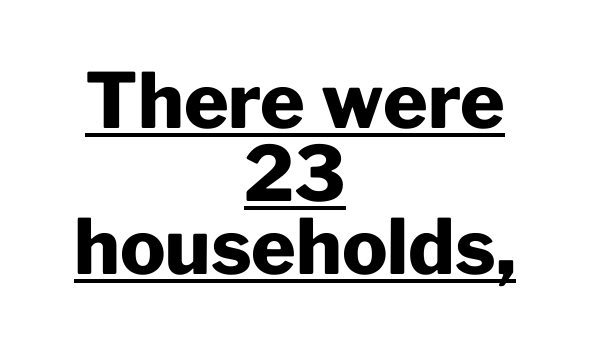
Students, observe the line beneath the letters — that is underlining. Stroke terminals: plain, sans-serif. Which margin do the lines hug? Neither — every line sits in the middle. Weight check: bold — yes, fully.
